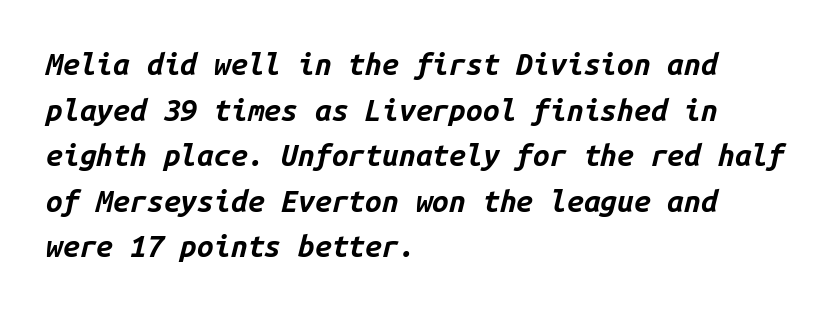
{"italic": "yes", "lean": "right", "slant_degrees": 14, "bold": "yes", "weight": "bold", "width": "normal", "stroke_contrast": "low", "x_height": "medium", "monospaced": "yes", "underline": "no", "align": "left", "line_spacing": "normal", "line_spacing_ratio": 1.52, "letter_spacing": "normal", "letter_spacing_em": 0.0, "glyph_px": 30}
